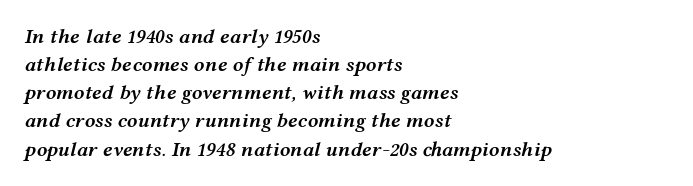
The image shows 21 px text type, italic (leaning right); set left-aligned, normal line spacing (1.34x), normal letter spacing, not underlined.
